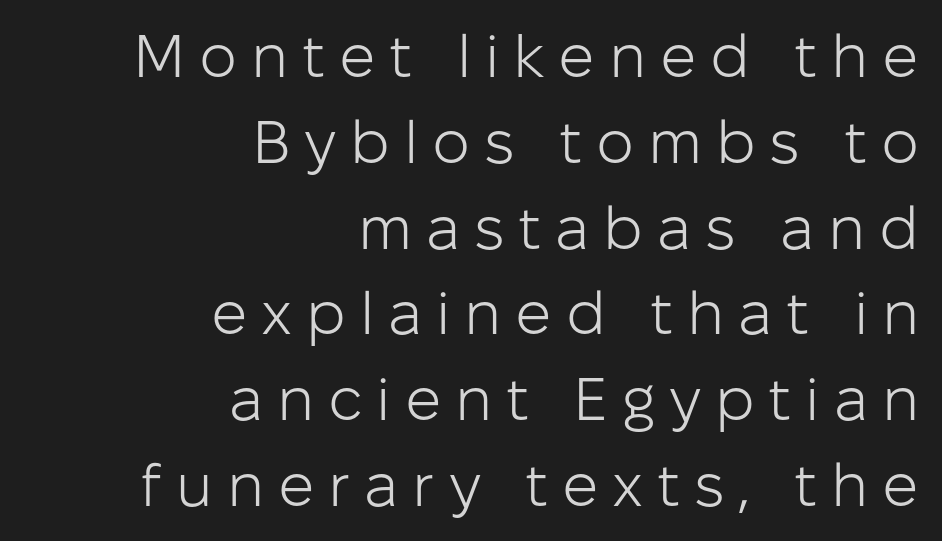
{"serif": "no", "italic": "no", "bold": "no", "weight": "light", "width": "normal", "stroke_contrast": "low", "x_height": "medium", "monospaced": "no", "underline": "no", "align": "right", "line_spacing": "normal", "line_spacing_ratio": 1.43, "letter_spacing": "wide", "letter_spacing_em": 0.23, "glyph_px": 60}
